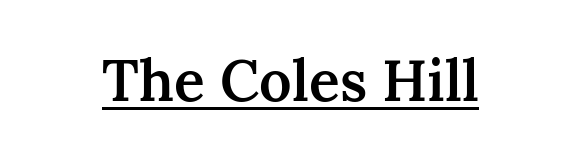
{"serif": "yes", "italic": "no", "bold": "semi", "weight": "semibold", "width": "normal", "stroke_contrast": "medium", "x_height": "medium", "monospaced": "no", "underline": "yes", "letter_spacing": "normal", "letter_spacing_em": 0.0, "glyph_px": 57}
